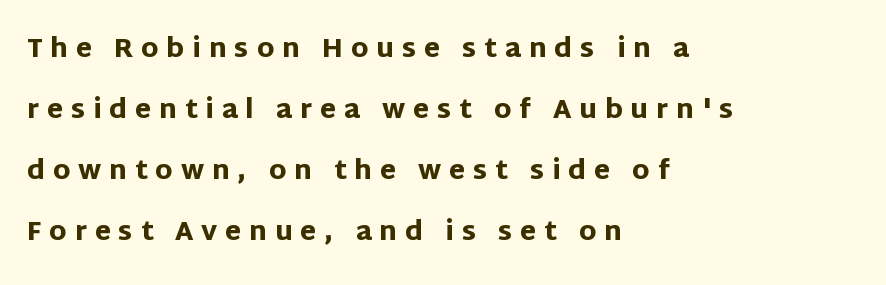
Q: Is the text bold? A: Yes.
Q: Is the text italic (slanted)? A: No, it is upright.
Q: Is the text underlined? A: No.
Q: How is the paragraph aligned? A: Left-aligned.
Q: Is the spacing between letters normal or unusually wide? A: Unusually wide.
Q: Is the spacing between lines tight, normal or loose? A: Loose.
